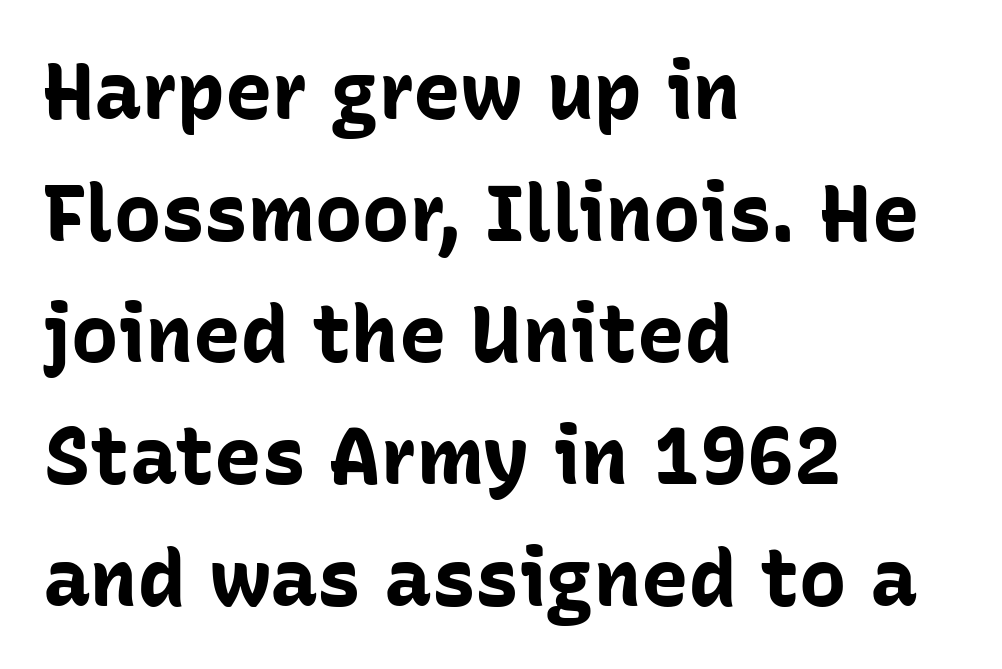
The image shows 79 px bold sans-serif type, upright; set left-aligned, normal line spacing (1.54x), normal letter spacing, not underlined; low stroke contrast and a medium x-height.
